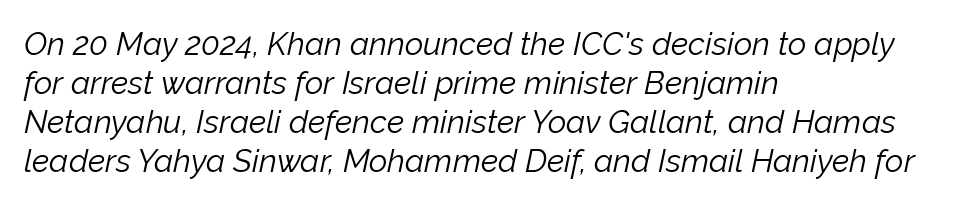
Q: Is the text bold? A: No.
Q: Is the text italic (slanted)? A: Yes, it leans right by about 12 degrees.
Q: Is the text underlined? A: No.
Q: How is the paragraph aligned? A: Left-aligned.
Q: Is the spacing between letters normal or unusually wide? A: Normal.
Q: Width (condensed, normal, or wide)? A: Normal.
Q: Stroke contrast? A: Low.
Q: x-height? A: Medium.
Q: Monospaced? A: No.
